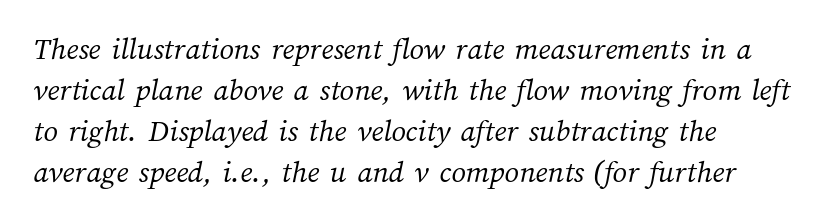
Q: Is the text bold? A: No.
Q: Is the text underlined? A: No.
Q: How is the paragraph aligned? A: Left-aligned.
Q: Is the spacing between letters normal or unusually wide? A: Normal.
Q: Is the spacing between lines tight, normal or loose? A: Normal.
Q: Width (condensed, normal, or wide)? A: Normal.
Q: Stroke contrast? A: Medium.
Q: x-height? A: Medium.
Q: Monospaced? A: No.
